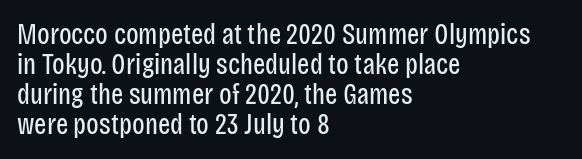
{"serif": "no", "italic": "no", "bold": "no", "weight": "regular", "width": "condensed", "stroke_contrast": "low", "x_height": "large", "monospaced": "no", "underline": "no", "align": "left", "line_spacing": "tight", "line_spacing_ratio": 1.03, "letter_spacing": "normal", "letter_spacing_em": 0.0, "glyph_px": 29}
